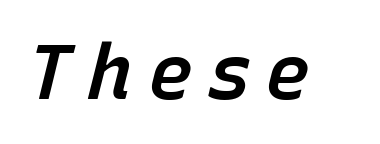
Loose tracking; the words dissolve into strings of separated letters. Each row of text sits above clean, open space. Here the designer chose a conventional face with non-uniform glyph widths. Is the type bold? Partly — it's a semibold, heavier than regular but not fully bold.
